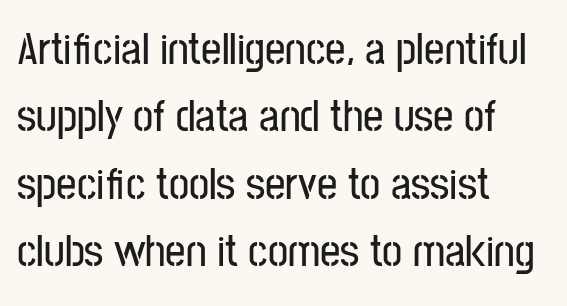
Q: Is the text italic (slanted)? A: No, it is upright.
Q: Is the typeface a serif or a sans-serif typeface? A: Sans-serif.
Q: Is the text underlined? A: No.
Q: How is the paragraph aligned? A: Left-aligned.
Q: Is the spacing between letters normal or unusually wide? A: Normal.
Q: Is the spacing between lines tight, normal or loose? A: Normal.
Q: Width (condensed, normal, or wide)? A: Condensed.
Q: Stroke contrast? A: Low.
Q: x-height? A: Medium.
Q: Monospaced? A: No.
